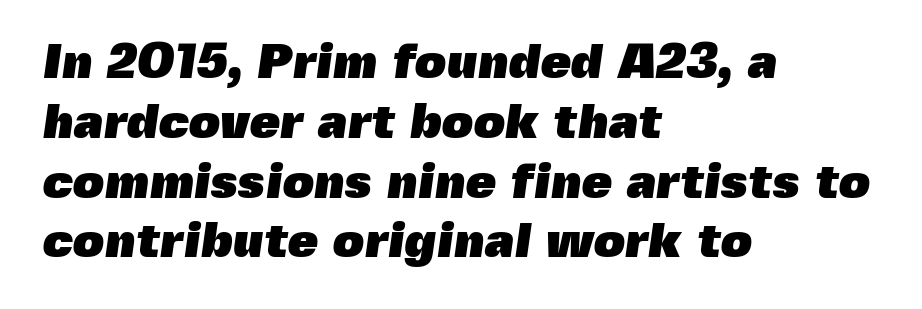
The image shows 49 px heavy sans-serif type; set left-aligned, line spacing 1.22x, normal letter spacing, not underlined; a medium x-height.
